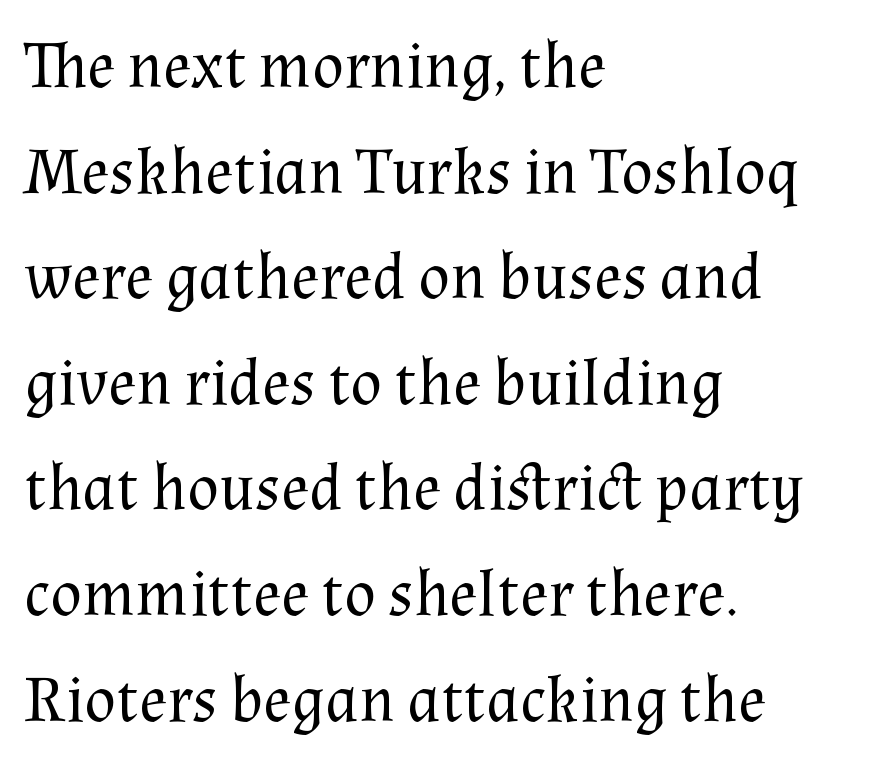
{"italic": "no", "bold": "no", "weight": "regular", "width": "normal", "stroke_contrast": "medium", "x_height": "medium", "monospaced": "no", "underline": "no", "align": "left", "line_spacing": "normal", "line_spacing_ratio": 1.6, "letter_spacing": "normal", "letter_spacing_em": 0.0, "glyph_px": 66}
